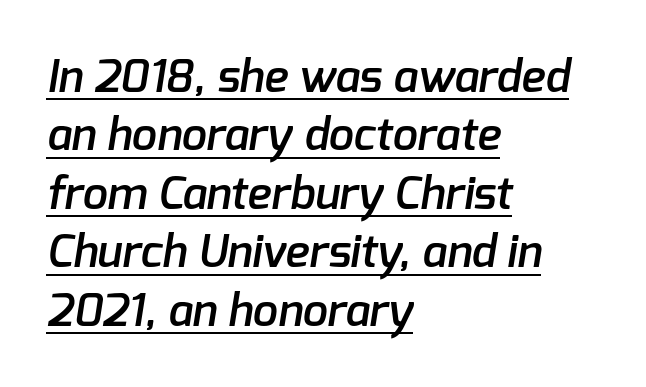
The image shows 45 px semibold sans-serif type; set left-aligned, normal line spacing (1.3x), normal letter spacing, underlined; low stroke contrast and a medium x-height.
